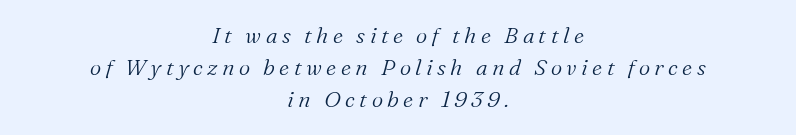
The image shows 22 px text type, italic (leaning right); set centered, normal line spacing (1.46x), unusually wide letter spacing (+0.2 em), not underlined.
